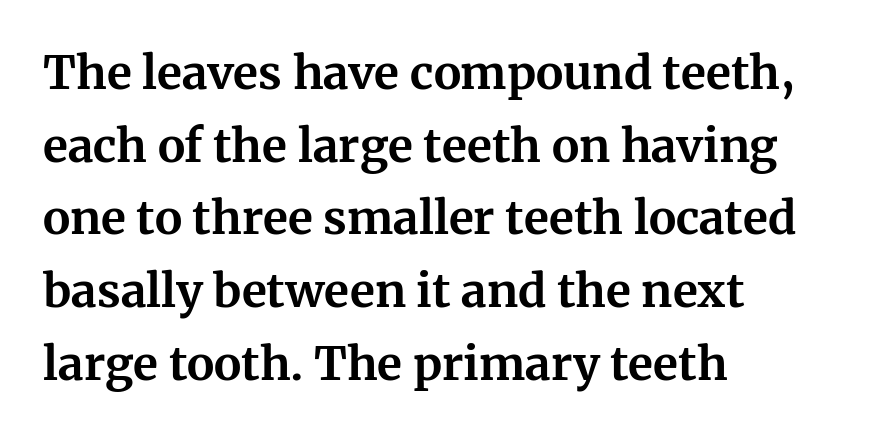
The image shows 46 px bold serif type, upright; set left-aligned, normal line spacing (1.58x), normal letter spacing, not underlined; medium stroke contrast and a medium x-height.
